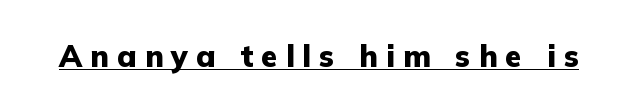
The image shows 30 px heavy sans-serif type, upright; set unusually wide letter spacing (+0.27 em), underlined; low stroke contrast and a medium x-height.
